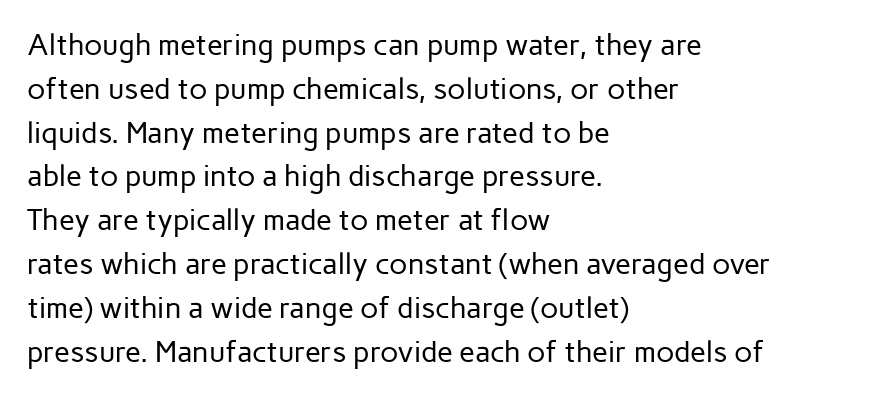
{"serif": "no", "italic": "no", "bold": "no", "weight": "regular", "width": "normal", "stroke_contrast": "low", "x_height": "medium", "monospaced": "no", "underline": "no", "align": "left", "line_spacing": "normal", "line_spacing_ratio": 1.51, "letter_spacing": "normal", "letter_spacing_em": 0.0, "glyph_px": 29}
